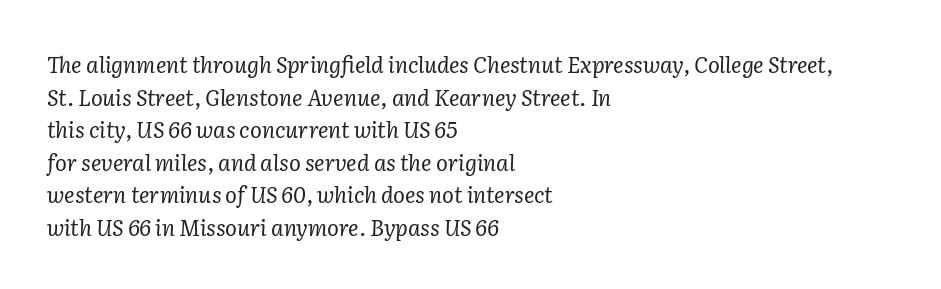
Q: Is the text bold? A: No.
Q: Is the text italic (slanted)? A: Yes, it leans right by about 2 degrees.
Q: Is the text underlined? A: No.
Q: How is the paragraph aligned? A: Left-aligned.
Q: Is the spacing between letters normal or unusually wide? A: Normal.
Q: Is the spacing between lines tight, normal or loose? A: Normal.
